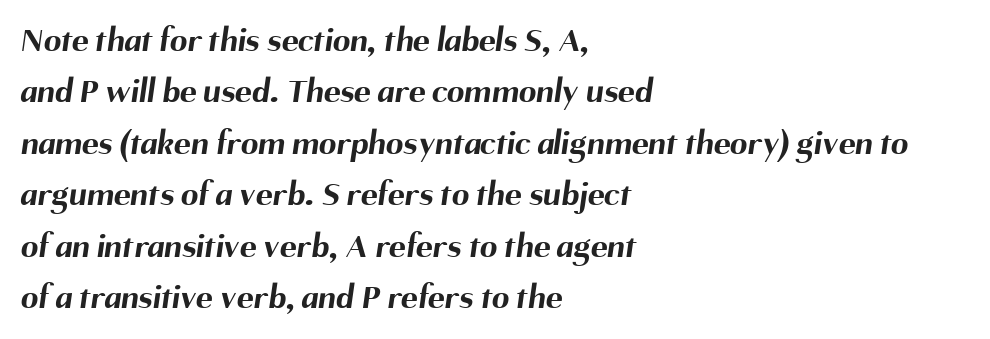
Q: Is the text bold? A: Yes.
Q: Is the typeface a serif or a sans-serif typeface? A: Sans-serif.
Q: Is the text underlined? A: No.
Q: How is the paragraph aligned? A: Left-aligned.
Q: Is the spacing between letters normal or unusually wide? A: Normal.
Q: Is the spacing between lines tight, normal or loose? A: Normal.
Q: Width (condensed, normal, or wide)? A: Normal.
Q: Stroke contrast? A: Medium.
Q: x-height? A: Medium.
Q: Monospaced? A: No.
